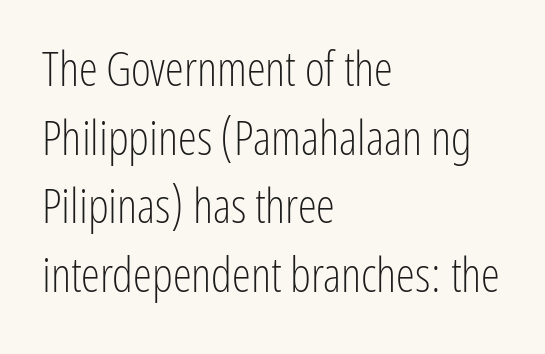
Counters stay open thanks to moderate or lighter strokes. Look at the bottom of the vertical strokes: they stop flat, with no serifs. This sample has the flowing, uneven cadence of proportional lettering. These lines keep a tight, regular rhythm from letter to letter. Characters remain perfectly vertical along every line. Regarding leading, the lines here are spaced in the standard way.
